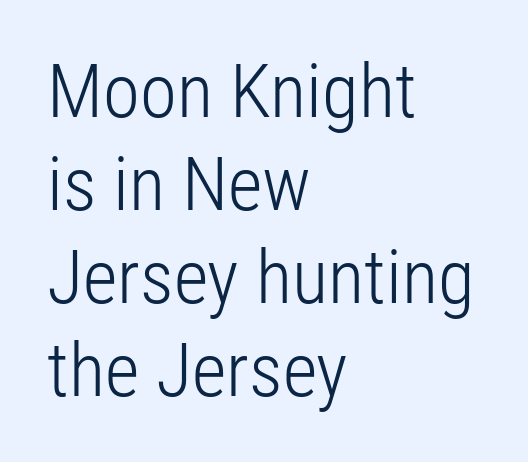
The image shows 75 px light, condensed sans-serif type, upright; set left-aligned, line spacing 1.24x, normal letter spacing, not underlined; low stroke contrast and a medium x-height.
